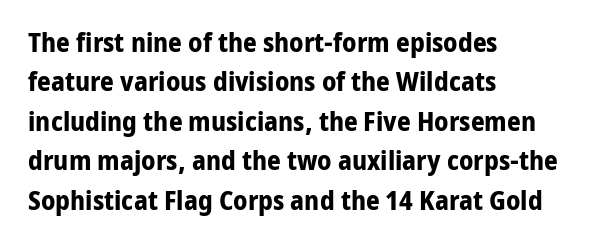
{"italic": "no", "bold": "yes", "underline": "no", "align": "left", "line_spacing": "normal", "line_spacing_ratio": 1.46, "letter_spacing": "normal", "letter_spacing_em": 0.0, "glyph_px": 27}
